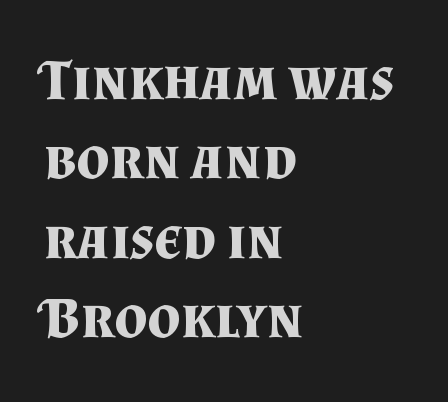
The image shows 58 px bold serif type, upright; set left-aligned, normal line spacing (1.37x), normal letter spacing, not underlined; medium stroke contrast and a small x-height.
